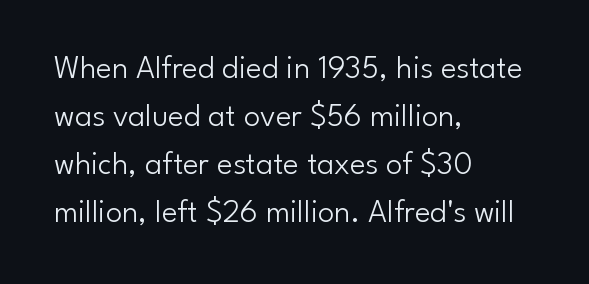
Reading down the block, your eye returns to a fixed left position each line. A typesetter would call this zero additional tracking. Baseline-to-baseline distance is the conventional proportion of letter height. Classification — sans serif.
